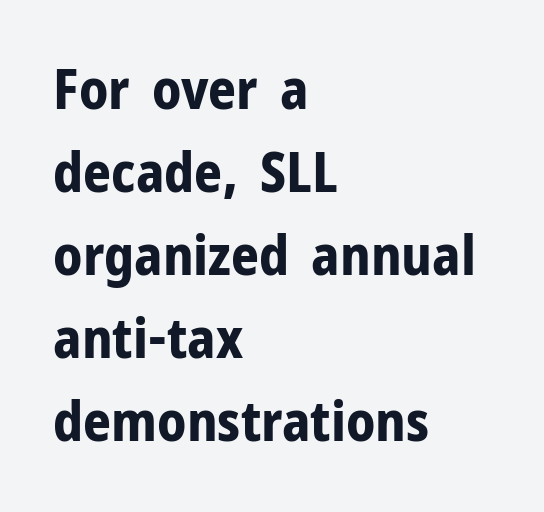
Q: Is the text bold? A: Yes.
Q: Is the text italic (slanted)? A: No, it is upright.
Q: Is the typeface a serif or a sans-serif typeface? A: Sans-serif.
Q: Is the text underlined? A: No.
Q: How is the paragraph aligned? A: Left-aligned.
Q: Is the spacing between letters normal or unusually wide? A: Normal.
Q: Is the spacing between lines tight, normal or loose? A: Normal.
Q: Width (condensed, normal, or wide)? A: Normal.
Q: Stroke contrast? A: Low.
Q: x-height? A: Medium.
Q: Monospaced? A: No.
